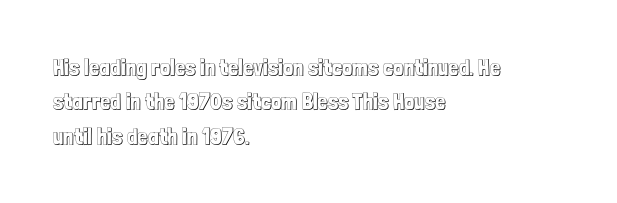
The image shows 23 px text type, upright; set left-aligned, normal line spacing (1.49x), normal letter spacing, not underlined.
